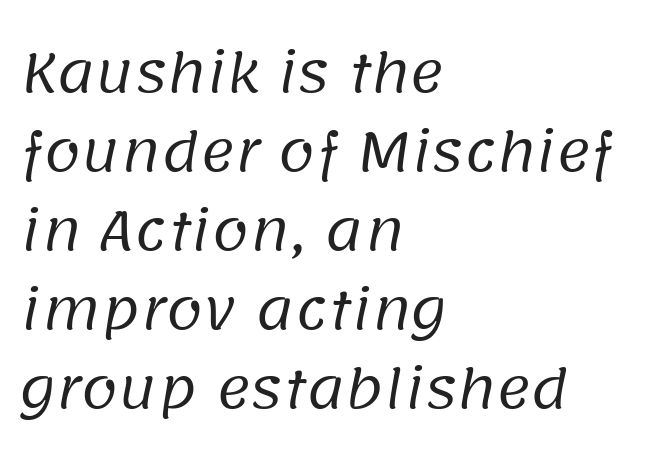
Words appear dense and cohesive because spacing is normal. The passage shown is typeset with a sans-serif family. Rule under the text: the space is simply empty. A normal amount of white space separates one row of letters from the next. Which margin do the lines hug? The left one — the right edge is uneven. Weight: regular or lighter.
